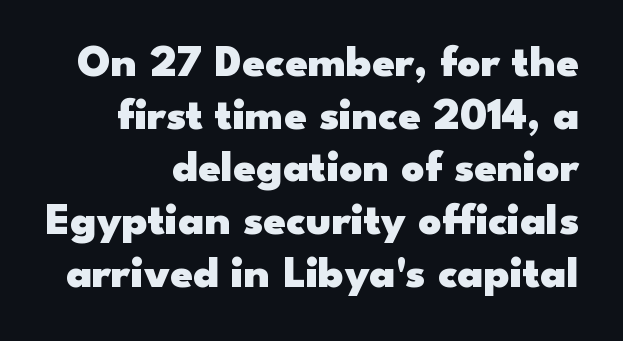
The image shows 45 px heavy, wide sans-serif type, upright; set right-aligned, line spacing 1.17x, normal letter spacing, not underlined; low stroke contrast and a small x-height.
